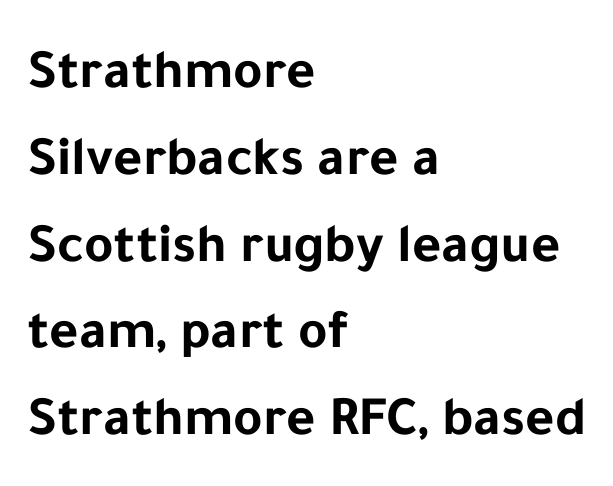
Every letter is thick-stroked: bold, no question. This is the regular roman posture of the typeface. No extra tracking has been applied to these lines. What's the leading like? Ordinary, nothing unusual. Character widths vary here, with narrow letters taking less room than wide ones. The setting favours the left margin, as ordinary paragraphs usually do.
